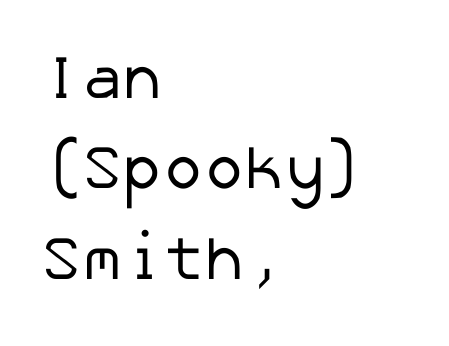
Q: Is the text bold? A: No.
Q: Is the typeface a serif or a sans-serif typeface? A: Sans-serif.
Q: Is the text underlined? A: No.
Q: How is the paragraph aligned? A: Left-aligned.
Q: Is the spacing between letters normal or unusually wide? A: Normal.
Q: Is the spacing between lines tight, normal or loose? A: Normal.
Q: Width (condensed, normal, or wide)? A: Normal.
Q: Stroke contrast? A: Low.
Q: x-height? A: Medium.
